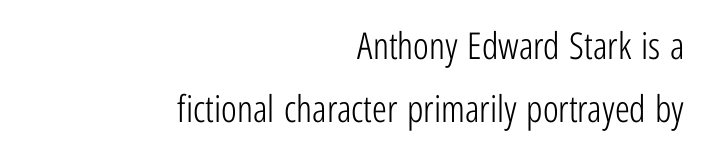
The image shows 37 px light, condensed sans-serif type, upright; set right-aligned, normal line spacing (1.7x), normal letter spacing, not underlined; low stroke contrast and a medium x-height.
